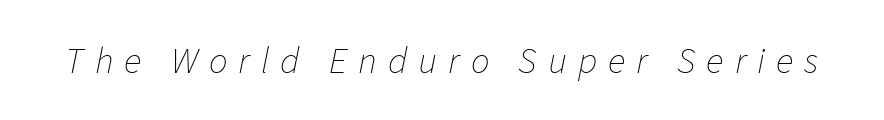
Note the varied advance widths — an 'i' is clearly narrower than an 'm'. The face used here has a pronounced slope to its letters. The foot of each line stays bare and open. Students, note that the glyphs here are deliberately spaced far apart.
